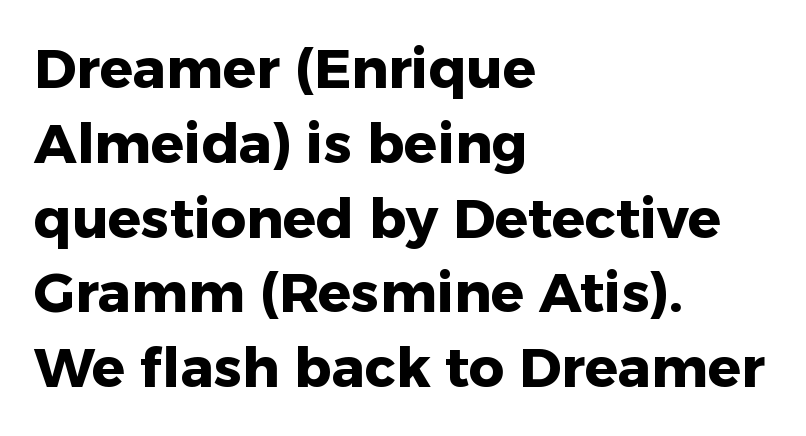
{"serif": "no", "italic": "no", "bold": "yes", "weight": "heavy", "width": "normal", "stroke_contrast": "low", "x_height": "medium", "monospaced": "no", "underline": "no", "align": "left", "line_spacing": "normal", "line_spacing_ratio": 1.36, "letter_spacing": "normal", "letter_spacing_em": 0.0, "glyph_px": 55}
